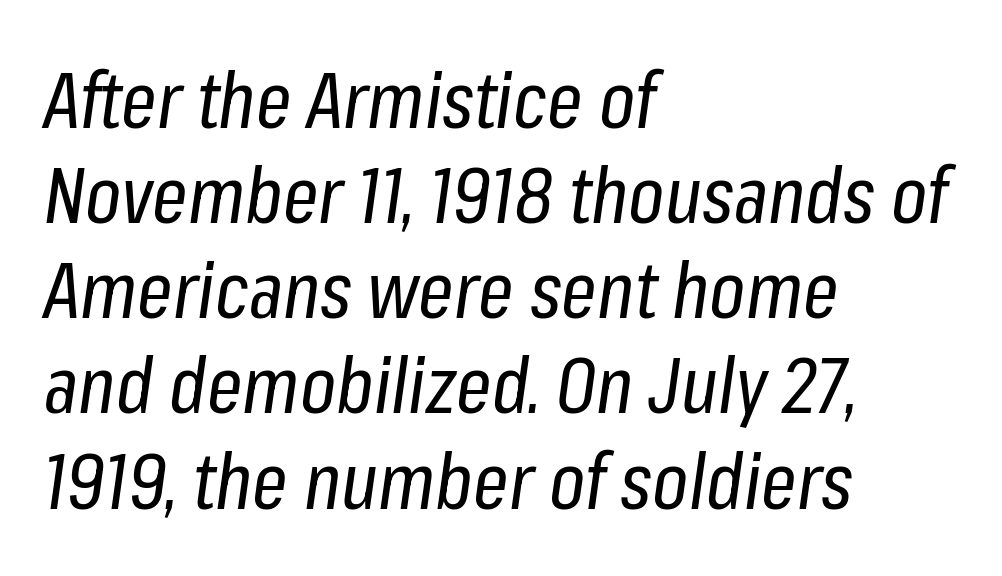
The image shows 78 px regular-weight, condensed type, italic (leaning right); set left-aligned, line spacing 1.22x, normal letter spacing, not underlined; low stroke contrast and a medium x-height.
